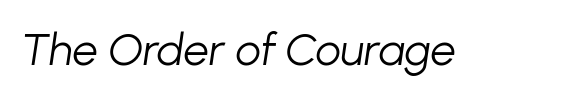
Q: Is the text bold? A: No.
Q: Is the text italic (slanted)? A: Yes, it leans right by about 8 degrees.
Q: Is the text underlined? A: No.
Q: Is the spacing between letters normal or unusually wide? A: Normal.
Q: Width (condensed, normal, or wide)? A: Normal.
Q: Stroke contrast? A: Low.
Q: x-height? A: Medium.
Q: Monospaced? A: No.
